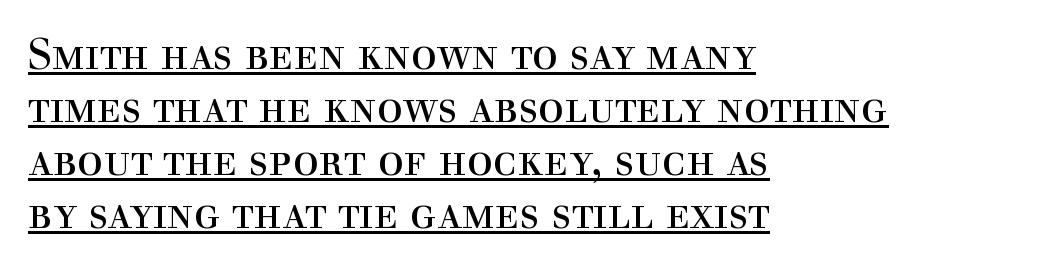
The image shows 43 px regular-weight serif type, upright; set left-aligned, line spacing 1.23x, normal letter spacing, underlined; a medium x-height.
